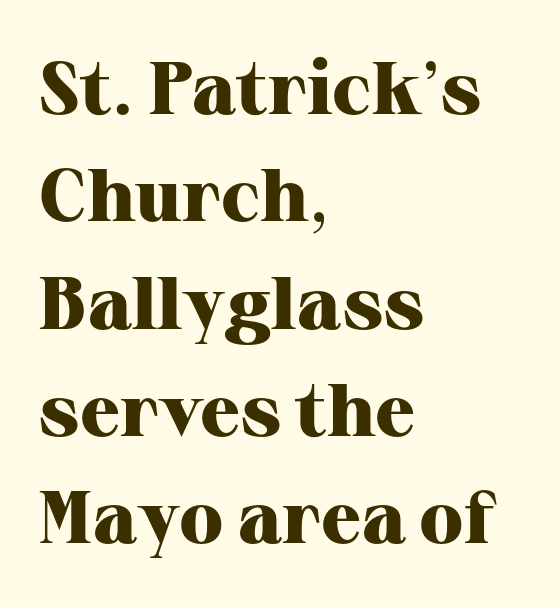
The image shows 74 px heavy serif type, upright; set left-aligned, normal line spacing (1.45x), normal letter spacing, not underlined; high stroke contrast and a medium x-height.
